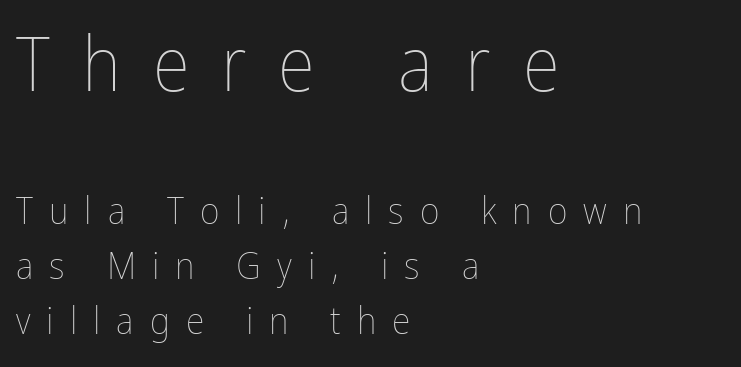
A typesetter would mark this as roman, not italic. Unmarked baselines from the first word to the last. Every row of glyphs begins at an identical x-position on the left. Note the varied advance widths — an 'i' is clearly narrower than an 'm'.
